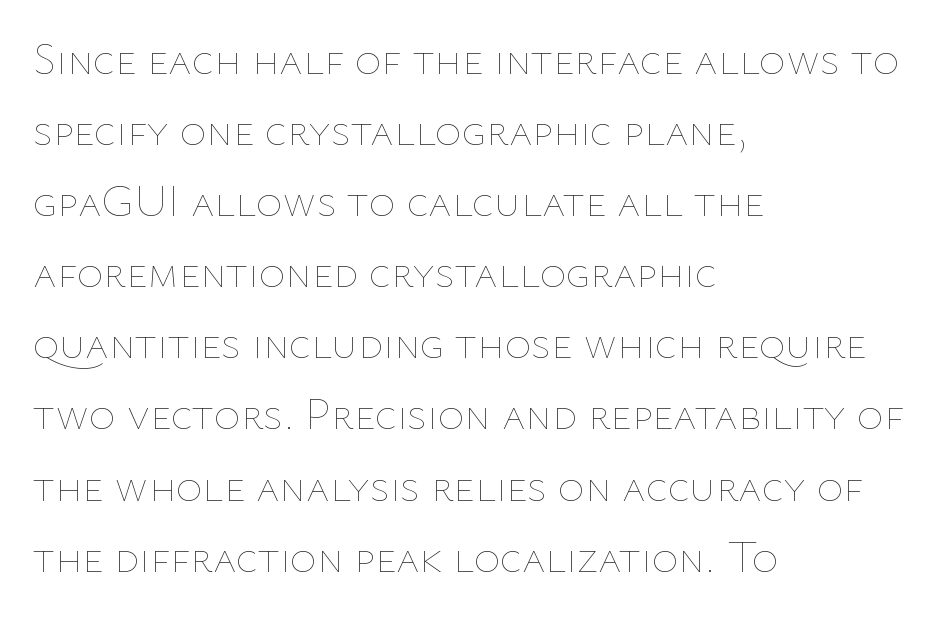
{"italic": "no", "bold": "no", "weight": "thin", "width": "normal", "stroke_contrast": "low", "x_height": "medium", "monospaced": "no", "underline": "no", "align": "left", "line_spacing": "normal", "line_spacing_ratio": 1.58, "letter_spacing": "normal", "letter_spacing_em": 0.0, "glyph_px": 45}
